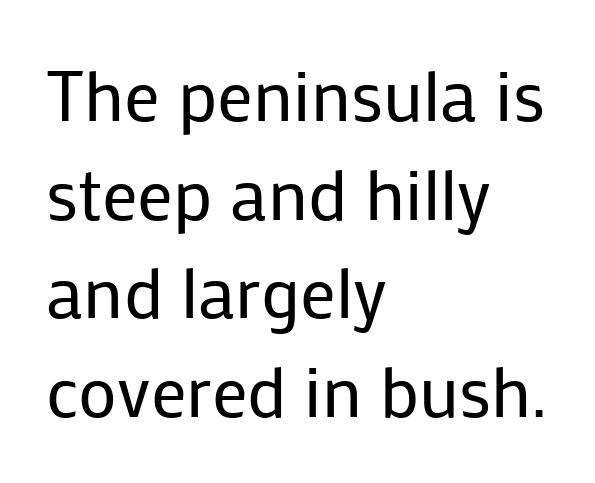
{"serif": "no", "italic": "no", "bold": "no", "weight": "regular", "width": "normal", "stroke_contrast": "low", "x_height": "medium", "monospaced": "no", "underline": "no", "align": "left", "line_spacing": "normal", "line_spacing_ratio": 1.39, "letter_spacing": "normal", "letter_spacing_em": 0.0, "glyph_px": 71}
